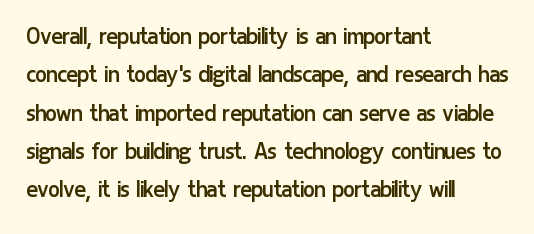
Every row of glyphs begins at an identical x-position on the left. A roman cut, with each character standing at attention. Does the leading feel generous? No, just average. The tracking reads as untouched default to a designer's eye.
